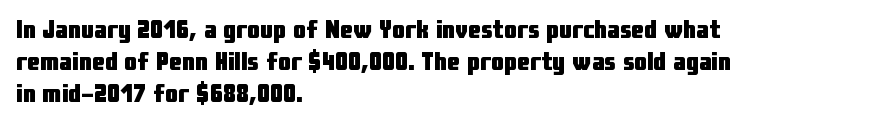
Q: Is the text bold? A: Yes.
Q: Is the text italic (slanted)? A: No, it is upright.
Q: Is the text underlined? A: No.
Q: How is the paragraph aligned? A: Left-aligned.
Q: Is the spacing between letters normal or unusually wide? A: Normal.
